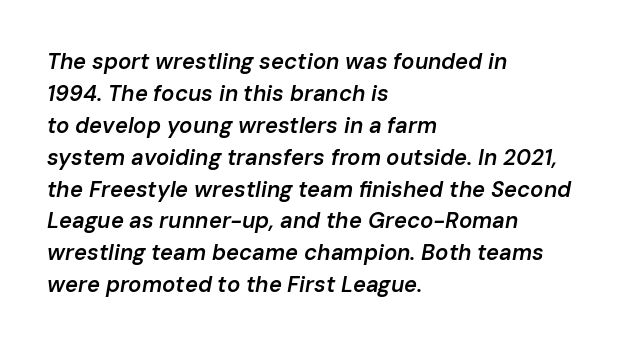
Q: Is the text bold? A: Semi-bold.
Q: Is the text italic (slanted)? A: Yes, it leans right by about 10 degrees.
Q: Is the text underlined? A: No.
Q: How is the paragraph aligned? A: Left-aligned.
Q: Is the spacing between letters normal or unusually wide? A: Normal.
Q: Is the spacing between lines tight, normal or loose? A: Normal.
